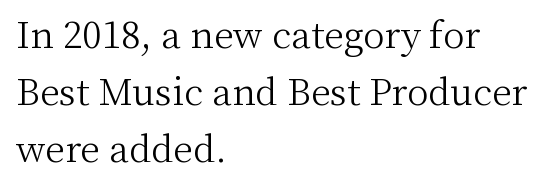
{"serif": "yes", "italic": "no", "bold": "no", "weight": "light", "width": "normal", "stroke_contrast": "medium", "x_height": "medium", "monospaced": "no", "underline": "no", "align": "left", "line_spacing": "normal", "line_spacing_ratio": 1.59, "letter_spacing": "normal", "letter_spacing_em": 0.0, "glyph_px": 36}
